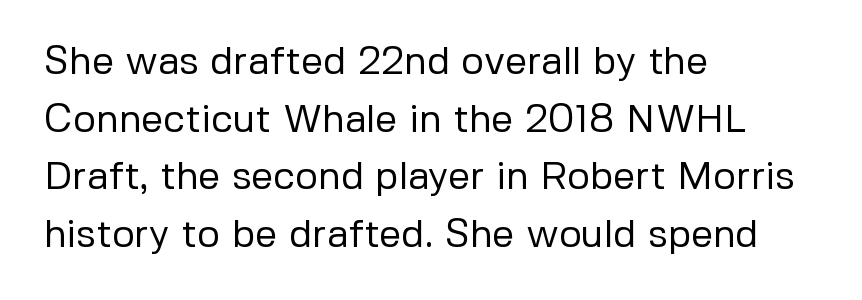
Nothing sits at the stroke ends, so this counts as sans-serif. Plain, unruled lines of type. Weight: in the light-to-regular range. The tracking reads as untouched default to a designer's eye.
